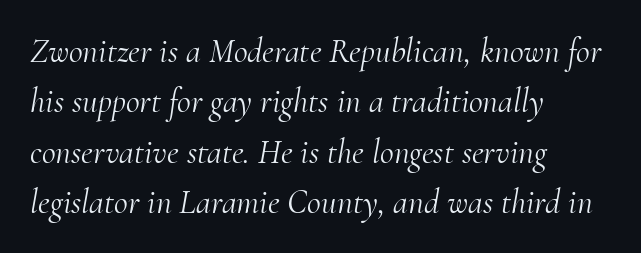
{"serif": "yes", "italic": "yes", "lean": "right", "slant_degrees": 10, "bold": "no", "weight": "light", "width": "normal", "stroke_contrast": "medium", "x_height": "small", "monospaced": "no", "underline": "no", "align": "left", "line_spacing": "normal", "line_spacing_ratio": 1.48, "letter_spacing": "normal", "letter_spacing_em": 0.0, "glyph_px": 34}
